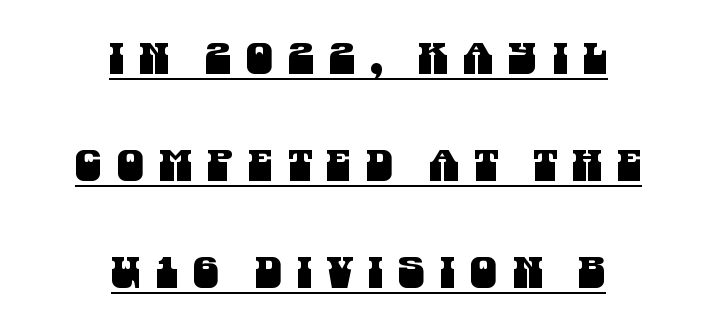
Check the space under the baseline: a stroke is drawn there. In CSS terms this would be text-align: center. Note the varied advance widths — an 'i' is clearly narrower than an 'm'. How would I describe the line gaps? Wide and relaxed. The glyphs in this specimen are sans serif.
